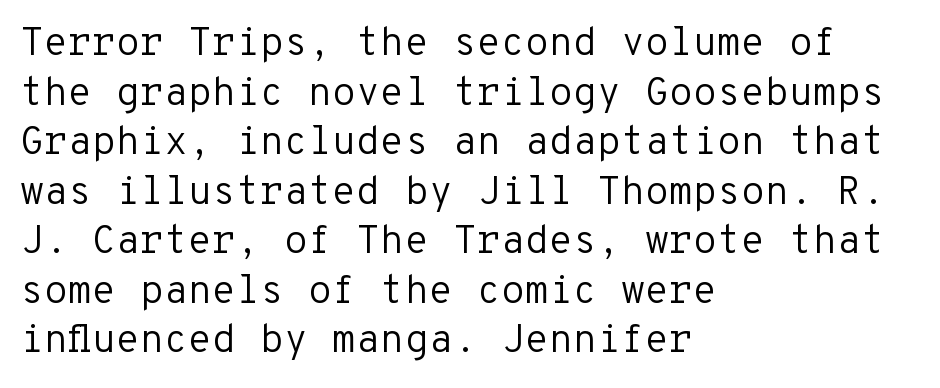
{"serif": "no", "italic": "no", "bold": "no", "weight": "regular", "width": "normal", "stroke_contrast": "low", "x_height": "medium", "monospaced": "yes", "underline": "no", "align": "left", "line_spacing": "normal", "line_spacing_ratio": 1.27, "letter_spacing": "normal", "letter_spacing_em": 0.0, "glyph_px": 39}
